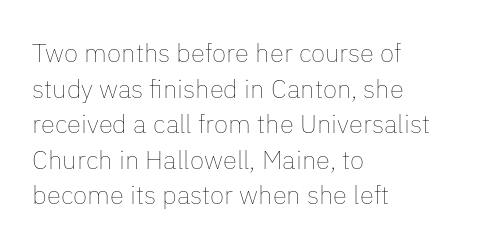
{"italic": "no", "bold": "no", "underline": "no", "align": "left", "line_spacing": "normal", "line_spacing_ratio": 1.37, "letter_spacing": "normal", "letter_spacing_em": 0.0, "glyph_px": 26}
